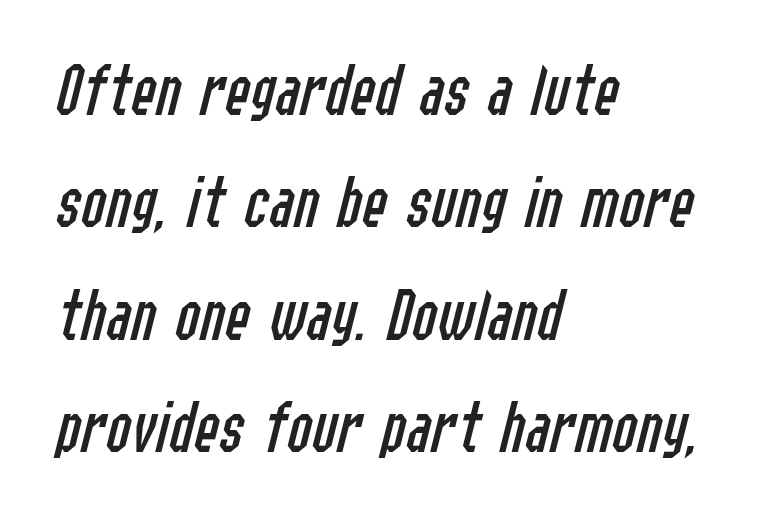
Tall strokes in this sample are angled rather than plumb. No chunkiness to these letters — they're not bold. Does the copy run flush right? No — it runs flush left. The passage shown stacks its lines at a standard gap.
